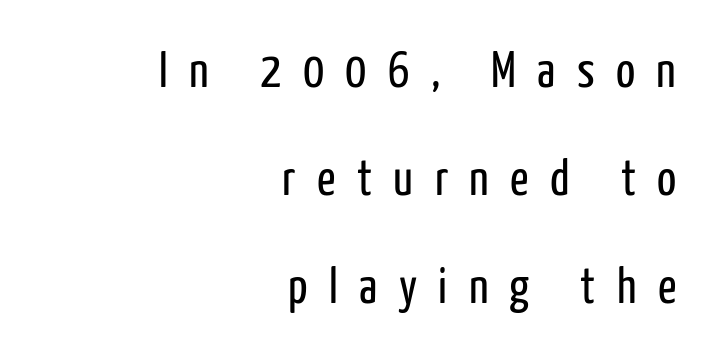
The letters are spread apart with noticeably loose tracking. You can tell it's not italic because the verticals are truly vertical. The text block is weighted toward the right margin, trailing off unevenly leftward. Clear beneath every line of the passage.
